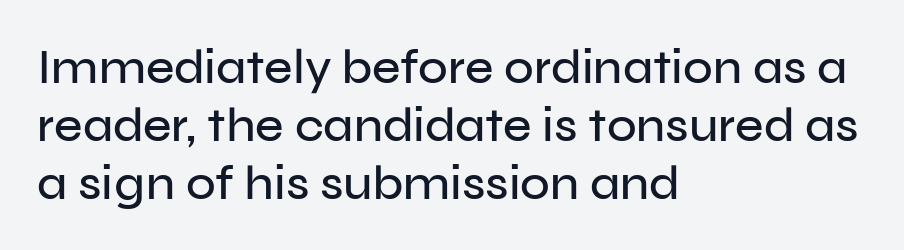
The image shows 49 px sans-serif type, upright; set left-aligned, line spacing 1.18x, normal letter spacing, not underlined; low stroke contrast and a medium x-height.
